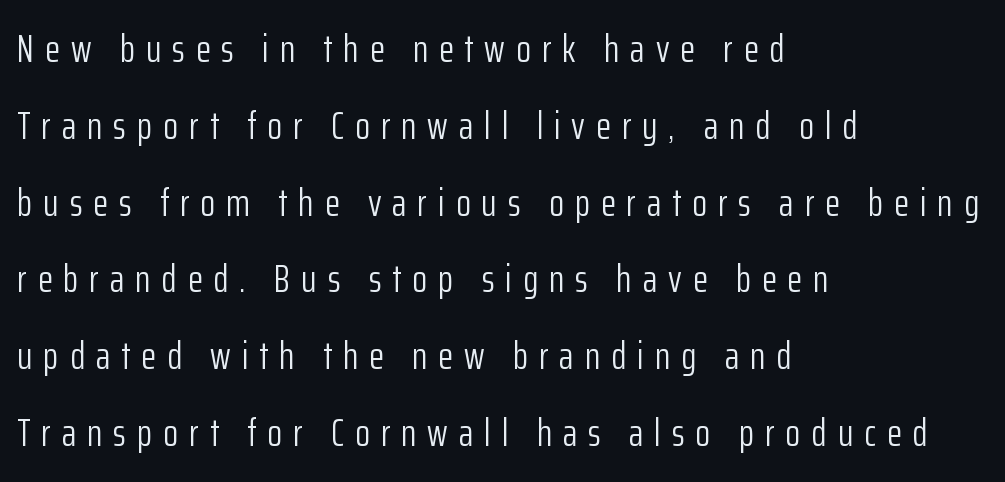
{"serif": "no", "italic": "no", "bold": "no", "weight": "light", "width": "condensed", "stroke_contrast": "low", "x_height": "medium", "monospaced": "no", "underline": "no", "align": "left", "line_spacing": "loose", "line_spacing_ratio": 1.97, "letter_spacing": "wide", "letter_spacing_em": 0.28, "glyph_px": 39}
